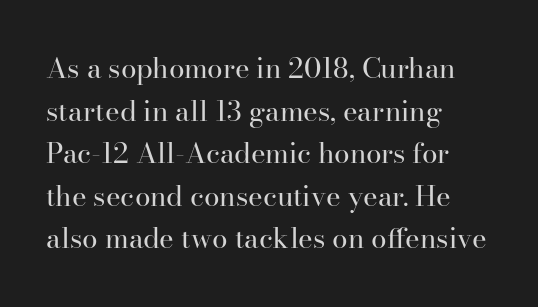
{"serif": "yes", "italic": "no", "bold": "no", "weight": "regular", "width": "normal", "stroke_contrast": "high", "x_height": "small", "monospaced": "no", "underline": "no", "align": "left", "line_spacing": "normal", "line_spacing_ratio": 1.52, "letter_spacing": "normal", "letter_spacing_em": 0.0, "glyph_px": 28}
